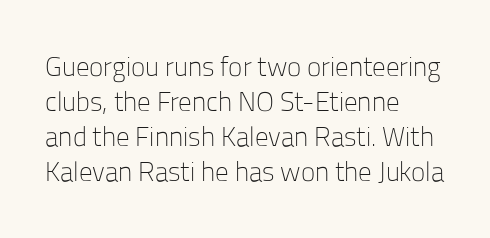
Q: Is the text bold? A: No.
Q: Is the text italic (slanted)? A: No, it is upright.
Q: Is the text underlined? A: No.
Q: How is the paragraph aligned? A: Left-aligned.
Q: Is the spacing between letters normal or unusually wide? A: Normal.
Q: Is the spacing between lines tight, normal or loose? A: Normal.
